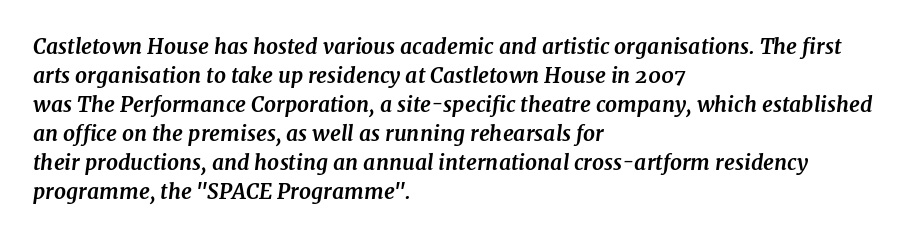
Line spacing here is normal. The space directly below the letters is spotless. Italic? Definitely — the glyphs are oblique. The rag falls on the right side of this text block. Notice how thick the strokes are: this is what a full bold looks like.
